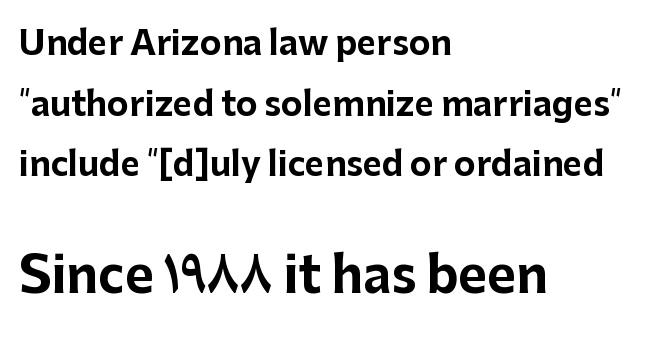
The image shows 49 px bold sans-serif type, upright; set left-aligned, line spacing 1.84x, normal letter spacing, not underlined; the second (bottom) block is 1.48x larger; low stroke contrast and a medium x-height.
